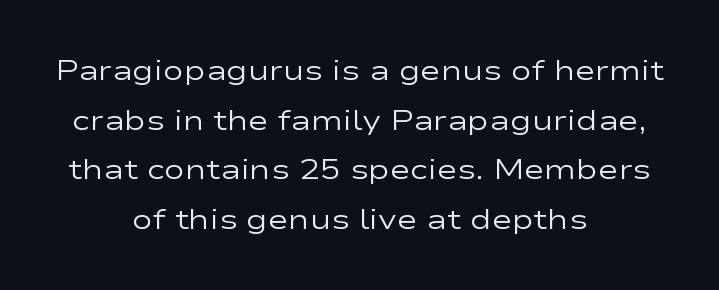
This sample uses a sans-serif face. This sample uses an upright cut, with every glyph sitting square on the baseline. The line texture is even and compact thanks to regular tracking. Think of a printed novel: that variable character pitch is what you see here. The letters look calm and open, with moderate or lighter stems.
